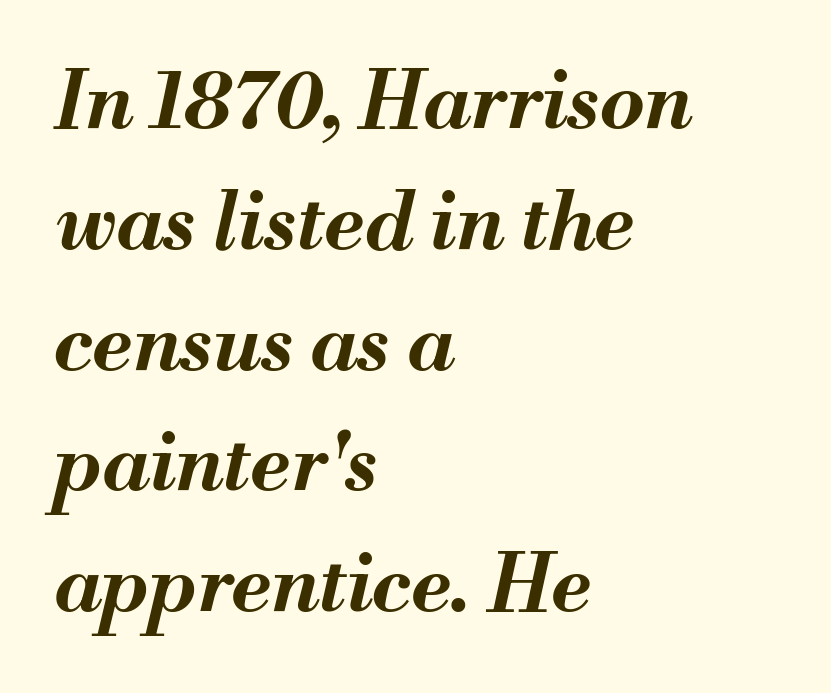
{"italic": "yes", "lean": "right", "slant_degrees": 13, "bold": "yes", "weight": "bold", "width": "normal", "stroke_contrast": "medium", "x_height": "small", "monospaced": "no", "underline": "no", "align": "left", "line_spacing": "normal", "line_spacing_ratio": 1.51, "letter_spacing": "normal", "letter_spacing_em": 0.0, "glyph_px": 80}
